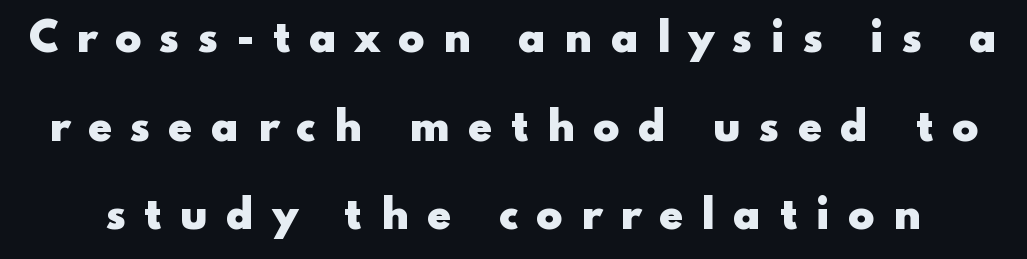
Grotesque or geometric, the face here clearly has no serifs. The gap between lines stays unmarked. Set as a true bold cut, around the 700 mark. Think of a printed novel: that variable character pitch is what you see here. Words appear elongated and porous because spacing is wide.
